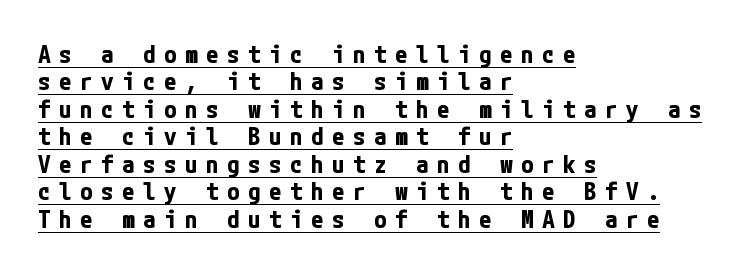
The image shows 25 px bold type, upright; set left-aligned, tight line spacing (1.1x), unusually wide letter spacing (+0.34 em), underlined.
